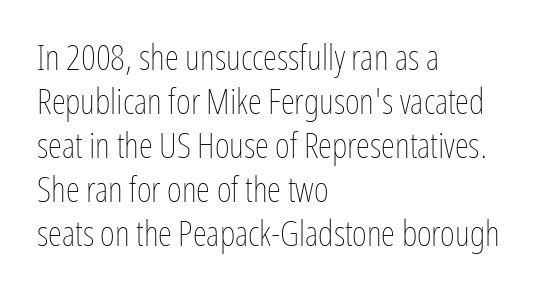
The foot of each line stays bare and open. Varying glyph widths throughout — classic text-font behaviour. Is the letter spacing exaggerated? No — it looks like the ordinary default. No chunkiness to these letters — they're not bold.
